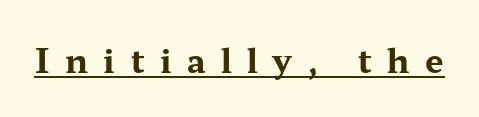
{"serif": "yes", "italic": "no", "bold": "yes", "weight": "bold", "width": "wide", "stroke_contrast": "medium", "x_height": "medium", "monospaced": "no", "underline": "yes", "letter_spacing": "wide", "letter_spacing_em": 0.47, "glyph_px": 33}
